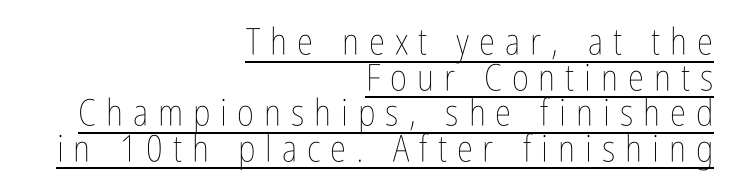
{"italic": "no", "bold": "no", "weight": "thin", "width": "condensed", "stroke_contrast": "low", "x_height": "medium", "monospaced": "no", "underline": "yes", "align": "right", "line_spacing": "tight", "line_spacing_ratio": 0.96, "letter_spacing": "wide", "letter_spacing_em": 0.27, "glyph_px": 37}
